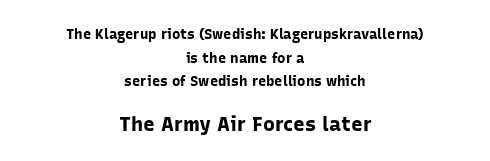
Q: Is the text bold? A: Yes.
Q: Is the text italic (slanted)? A: No, it is upright.
Q: Is the text underlined? A: No.
Q: How is the paragraph aligned? A: Centered.
Q: Is the spacing between letters normal or unusually wide? A: Normal.
Q: Is the spacing between lines tight, normal or loose? A: Normal.
Q: Which block of text is set in a larger size, the first (top) or the second (bottom)? A: The second (bottom) one.
